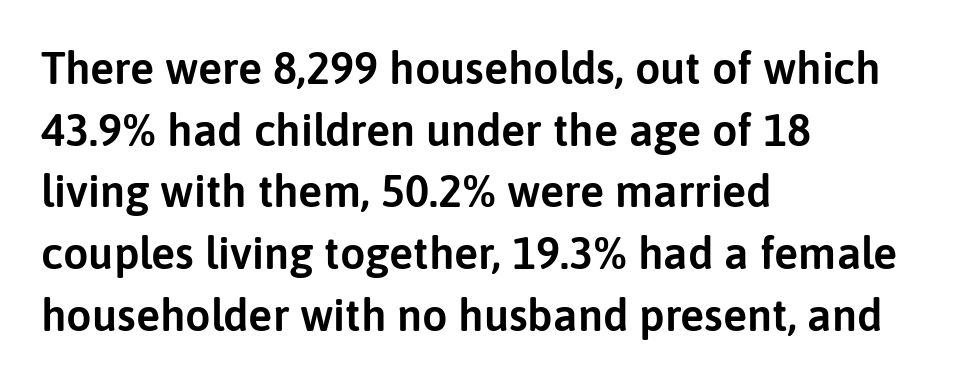
The image shows 45 px sans-serif type, upright; set left-aligned, normal line spacing (1.37x), normal letter spacing, not underlined; low stroke contrast and a medium x-height.
